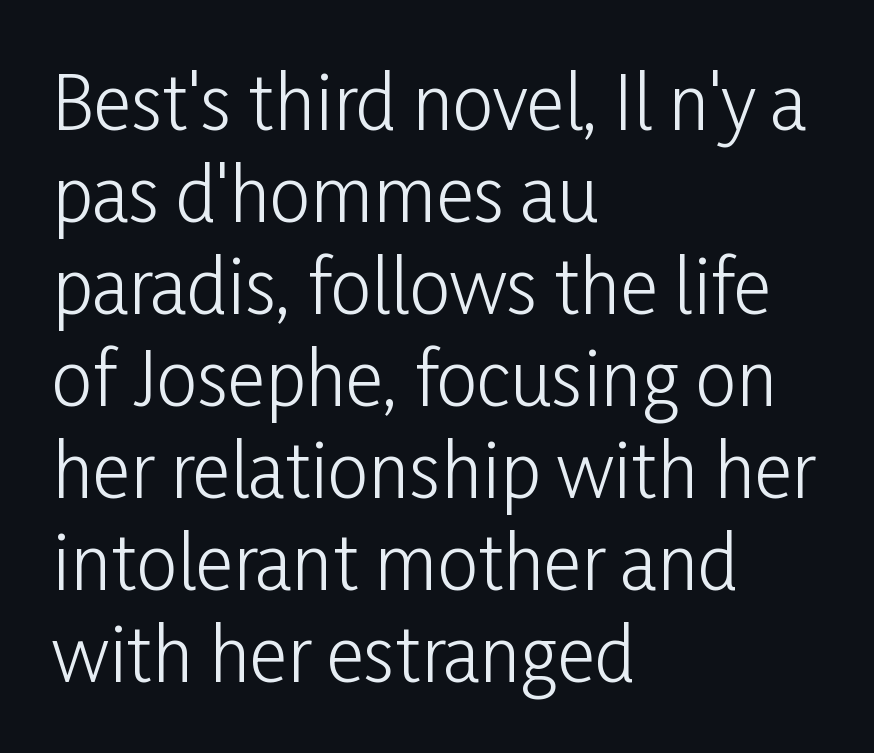
{"serif": "no", "italic": "no", "bold": "no", "weight": "light", "width": "condensed", "stroke_contrast": "low", "x_height": "medium", "monospaced": "no", "underline": "no", "align": "left", "line_spacing": "normal", "line_spacing_ratio": 1.26, "letter_spacing": "normal", "letter_spacing_em": 0.0, "glyph_px": 73}
